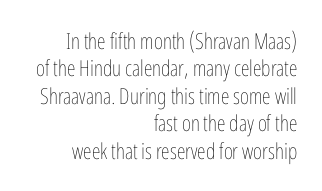
The image shows 22 px text type, upright; set right-aligned, normal line spacing (1.25x), normal letter spacing, not underlined.
